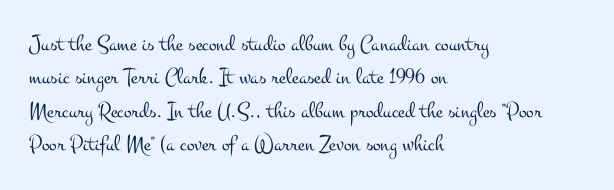
{"bold": "no", "underline": "no", "align": "left", "line_spacing": "normal", "line_spacing_ratio": 1.45, "letter_spacing": "normal", "letter_spacing_em": 0.0, "glyph_px": 23}
